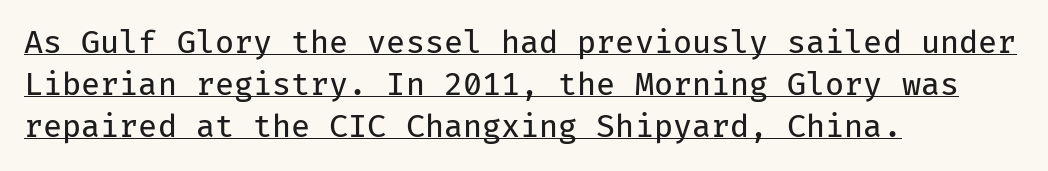
{"serif": "no", "italic": "no", "bold": "no", "weight": "regular", "width": "normal", "stroke_contrast": "low", "x_height": "medium", "monospaced": "yes", "underline": "yes", "align": "left", "line_spacing": "normal", "line_spacing_ratio": 1.35, "letter_spacing": "normal", "letter_spacing_em": 0.0, "glyph_px": 31}
